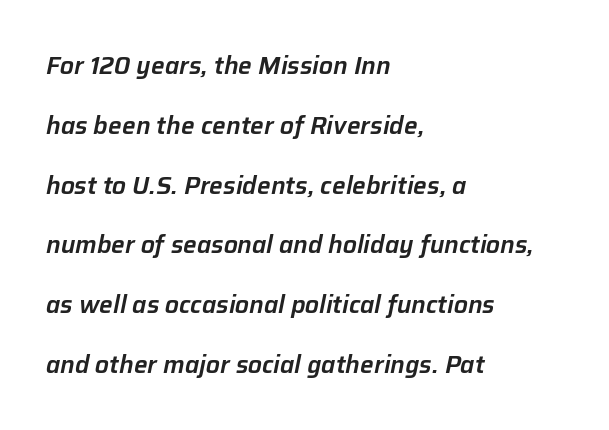
{"italic": "yes", "lean": "right", "slant_degrees": 12, "underline": "no", "align": "left", "line_spacing": "loose", "line_spacing_ratio": 2.49, "letter_spacing": "normal", "letter_spacing_em": 0.0, "glyph_px": 24}
